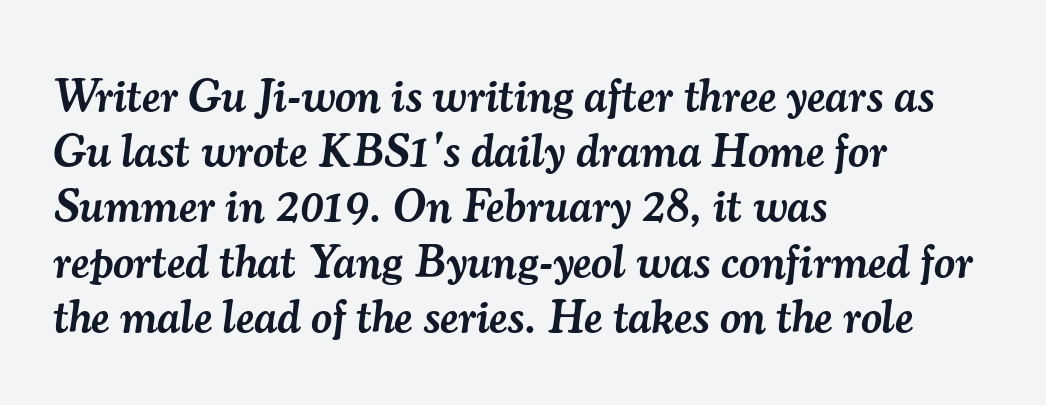
Q: Is the text bold? A: Semi-bold.
Q: Is the text italic (slanted)? A: Yes, it leans right by about 7 degrees.
Q: Is the typeface a serif or a sans-serif typeface? A: Serif.
Q: Is the text underlined? A: No.
Q: How is the paragraph aligned? A: Left-aligned.
Q: Is the spacing between letters normal or unusually wide? A: Normal.
Q: Width (condensed, normal, or wide)? A: Normal.
Q: Stroke contrast? A: Medium.
Q: x-height? A: Small.
Q: Monospaced? A: No.
